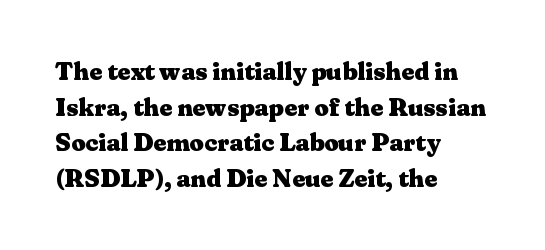
This rendering leaves character spacing at its baseline value. Any mark beneath the type? The region is blank. This is roman type, the default non-slanted kind. Pretty heavy lettering here — definitely bold. Notice how descenders clear the ascenders below comfortably — that's standard leading. All the whitespace from short lines collects on the right.
